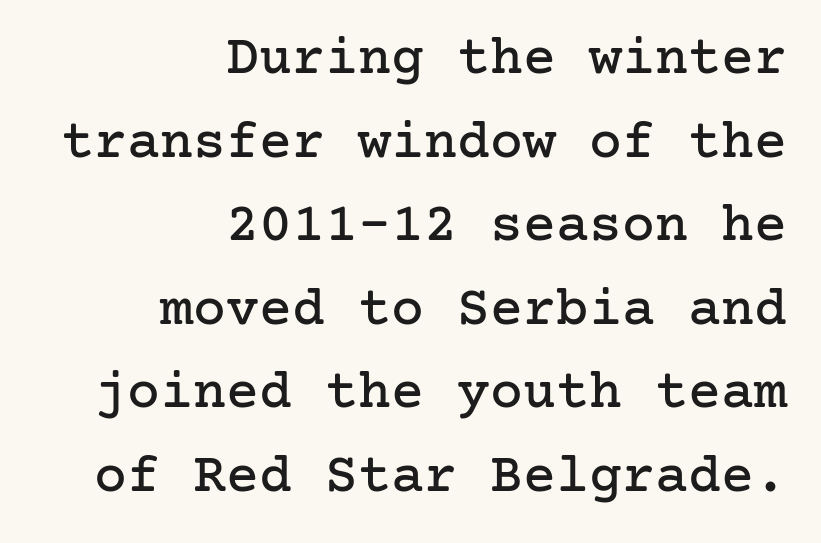
{"serif": "yes", "italic": "no", "width": "normal", "stroke_contrast": "low", "x_height": "medium", "underline": "no", "align": "right", "line_spacing": "normal", "line_spacing_ratio": 1.52, "letter_spacing": "normal", "letter_spacing_em": 0.0, "glyph_px": 55}
